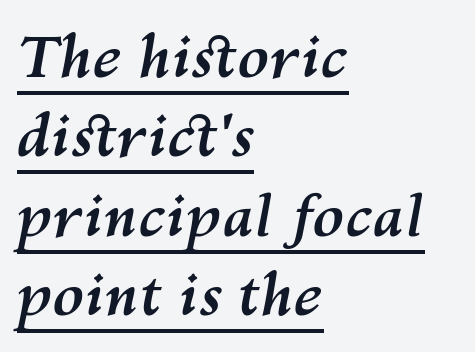
Q: Is the text bold? A: Yes.
Q: Is the text italic (slanted)? A: Yes, it leans right by about 10 degrees.
Q: Is the text underlined? A: Yes.
Q: How is the paragraph aligned? A: Left-aligned.
Q: Is the spacing between letters normal or unusually wide? A: Normal.
Q: Is the spacing between lines tight, normal or loose? A: Normal.
Q: Width (condensed, normal, or wide)? A: Normal.
Q: Stroke contrast? A: Medium.
Q: x-height? A: Medium.
Q: Monospaced? A: No.
